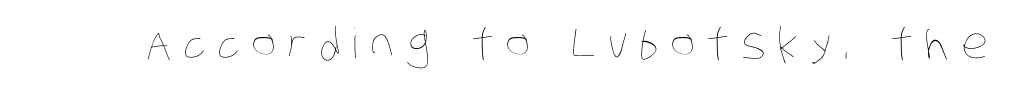
Q: Is the text bold? A: No.
Q: Is the text underlined? A: No.
Q: Is the spacing between letters normal or unusually wide? A: Unusually wide.
Q: Width (condensed, normal, or wide)? A: Condensed.
Q: Stroke contrast? A: Low.
Q: x-height? A: Large.
Q: Monospaced? A: No.
